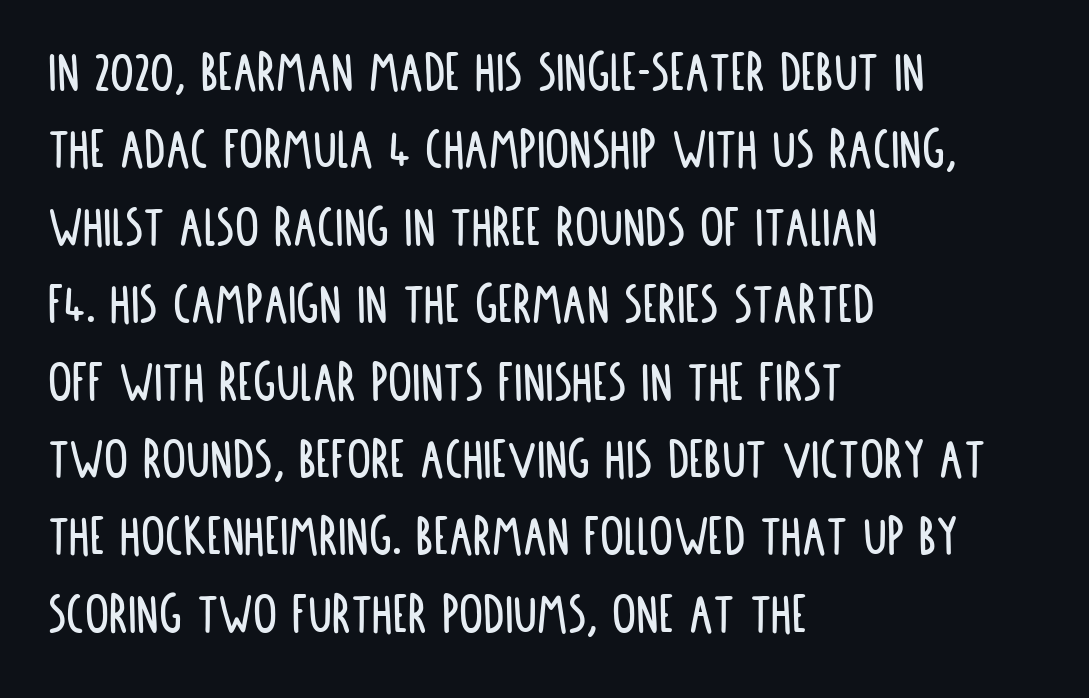
The image shows 60 px condensed sans-serif type, upright; set left-aligned, normal line spacing (1.29x), normal letter spacing, not underlined; low stroke contrast and a large x-height.
